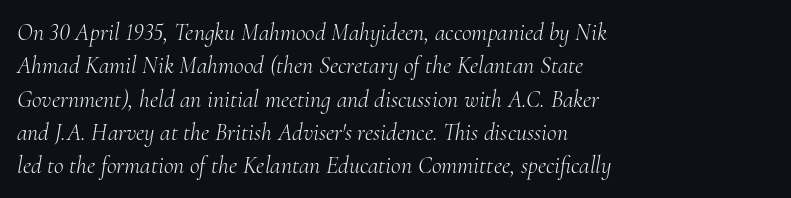
{"italic": "yes", "lean": "right", "slant_degrees": 10, "bold": "no", "underline": "no", "align": "left", "line_spacing": "normal", "line_spacing_ratio": 1.39, "letter_spacing": "normal", "letter_spacing_em": 0.0, "glyph_px": 24}
